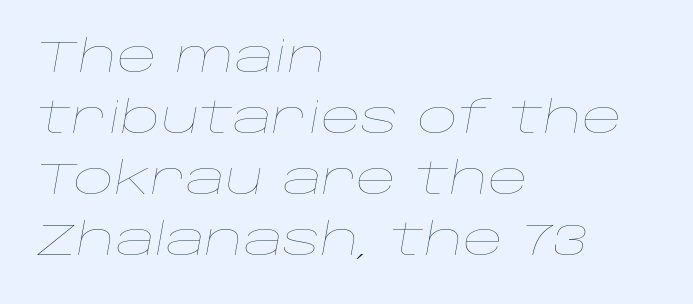
Standard letterfit; no display-style spreading of the glyphs. Summary of weight: not heavy and not bold. Regarding leading, the lines here are spaced in the standard way. Does the lettering tilt? It does — this is italic. The typesetter chose a ragged-right arrangement here. Has an underline been added? It has not.
